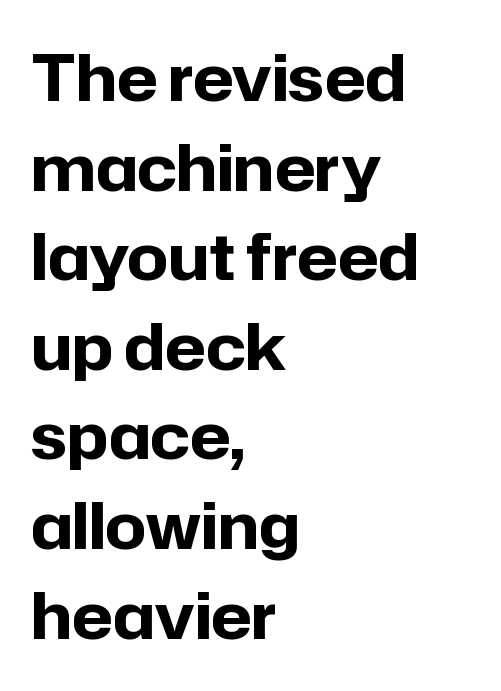
Q: Is the text bold? A: Yes.
Q: Is the text italic (slanted)? A: No, it is upright.
Q: Is the typeface a serif or a sans-serif typeface? A: Sans-serif.
Q: Is the text underlined? A: No.
Q: How is the paragraph aligned? A: Left-aligned.
Q: Is the spacing between letters normal or unusually wide? A: Normal.
Q: Is the spacing between lines tight, normal or loose? A: Normal.
Q: Width (condensed, normal, or wide)? A: Normal.
Q: Stroke contrast? A: Low.
Q: x-height? A: Medium.
Q: Monospaced? A: No.
